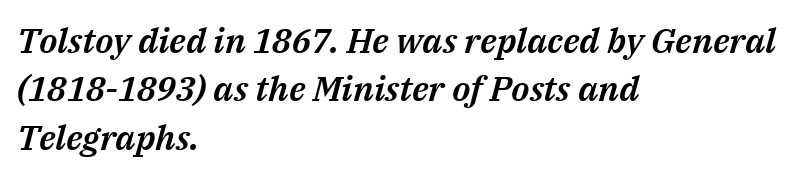
Q: Is the text italic (slanted)? A: Yes, it leans right by about 14 degrees.
Q: Is the text underlined? A: No.
Q: How is the paragraph aligned? A: Left-aligned.
Q: Is the spacing between letters normal or unusually wide? A: Normal.
Q: Is the spacing between lines tight, normal or loose? A: Normal.
Q: Width (condensed, normal, or wide)? A: Normal.
Q: Stroke contrast? A: Medium.
Q: x-height? A: Medium.
Q: Monospaced? A: No.
